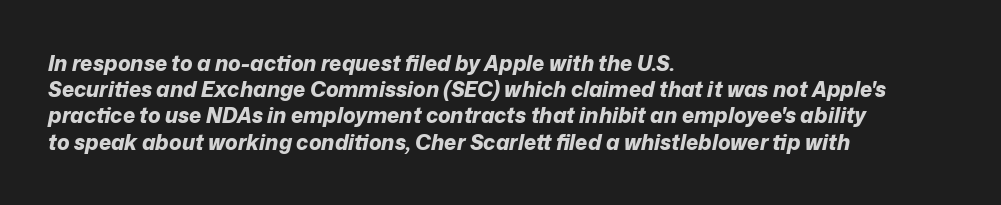
The axis of the letterforms is tilted away from vertical. The space between consecutive lines is moderate. The rendering uses a bold face; every stroke is thick and dark. The face used here is rendered with its standard letterfit.
